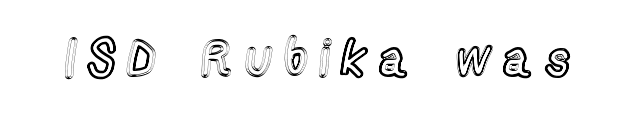
{"width": "condensed", "x_height": "medium", "monospaced": "no", "underline": "no", "letter_spacing": "wide", "letter_spacing_em": 0.26, "glyph_px": 50}
